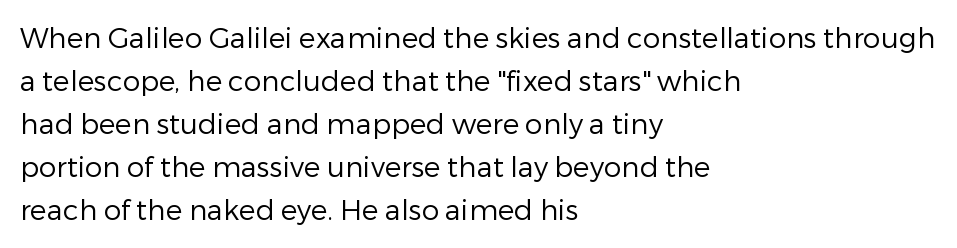
Q: Is the text bold? A: No.
Q: Is the text italic (slanted)? A: No, it is upright.
Q: Is the typeface a serif or a sans-serif typeface? A: Sans-serif.
Q: Is the text underlined? A: No.
Q: How is the paragraph aligned? A: Left-aligned.
Q: Is the spacing between letters normal or unusually wide? A: Normal.
Q: Is the spacing between lines tight, normal or loose? A: Normal.
Q: Width (condensed, normal, or wide)? A: Normal.
Q: Stroke contrast? A: Low.
Q: x-height? A: Medium.
Q: Monospaced? A: No.
